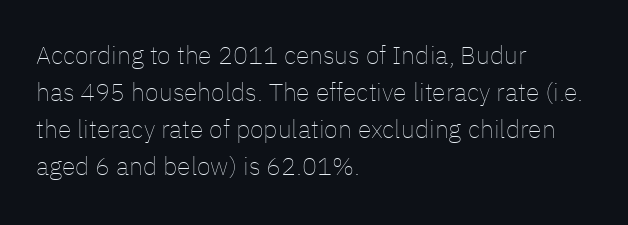
The image shows 25 px text type, upright; set left-aligned, normal line spacing (1.48x), normal letter spacing, not underlined.
